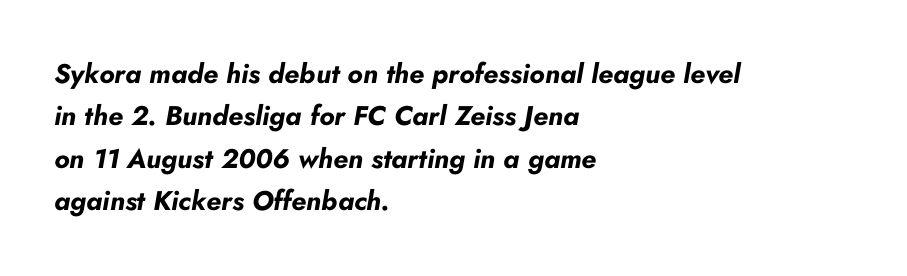
Heavy-handed strokes throughout: this text is bold. A normal amount of white space separates one row of letters from the next. Layout note: lines flush left. The gaps between neighbouring characters are ordinary and unremarkable. The lettering tilts uniformly, giving the passage an italic look. Nobody drew a line under any word here.
